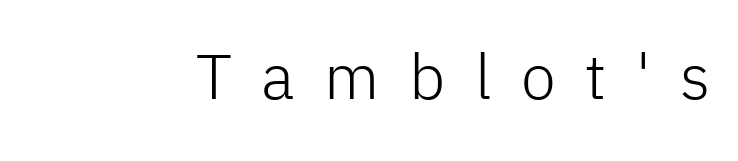
Varying glyph widths throughout — classic text-font behaviour. A light-to-regular cut is what we see here. The letters are spread apart with noticeably loose tracking. Every stem runs plumb, perpendicular to the baseline.
